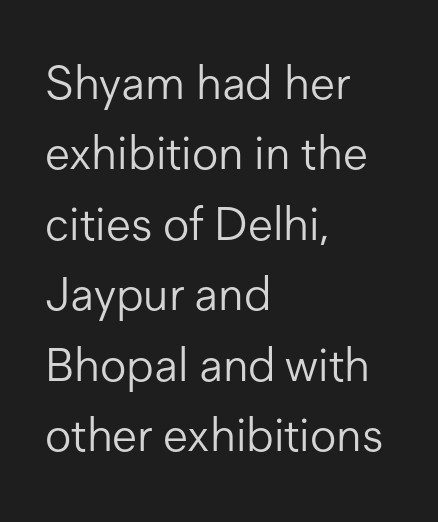
Line spacing here is normal. Weight: regular or lighter. Rendered with straight, roman letterforms. Look at the tracking — it's just the regular setting, nothing added. The space directly below the letters is spotless.
